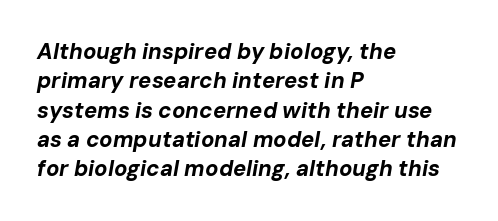
Q: Is the text bold? A: Yes.
Q: Is the text italic (slanted)? A: Yes, it leans right by about 10 degrees.
Q: Is the text underlined? A: No.
Q: How is the paragraph aligned? A: Left-aligned.
Q: Is the spacing between letters normal or unusually wide? A: Normal.
Q: Is the spacing between lines tight, normal or loose? A: Normal.
